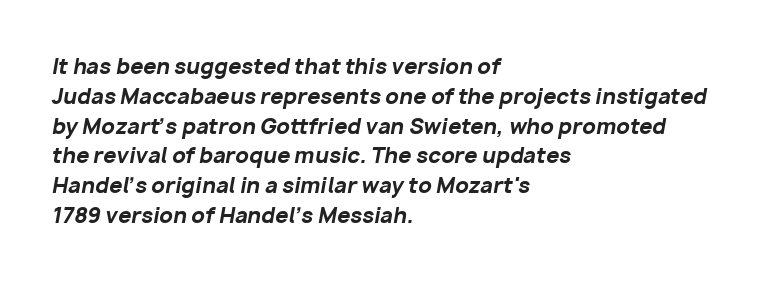
Descenders are the only things crossing below the line. Honestly, the letter spacing is just normal — you wouldn't notice it. One-word summary of the alignment: left. The designer left line spacing at the default. Chunky letters — that's bold for sure.
